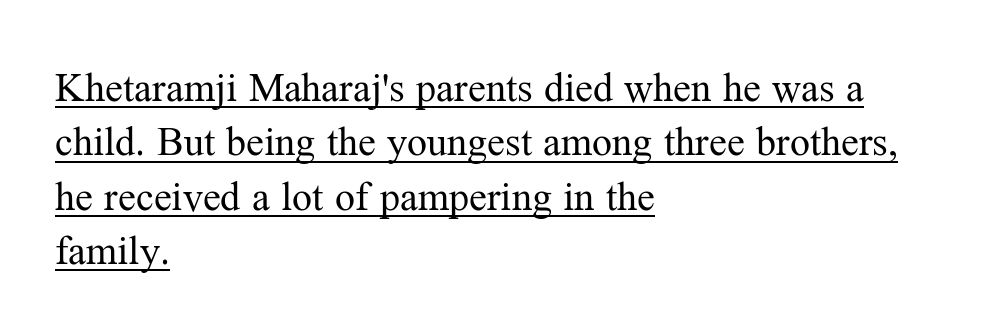
Q: Is the text bold? A: No.
Q: Is the text italic (slanted)? A: No, it is upright.
Q: Is the typeface a serif or a sans-serif typeface? A: Serif.
Q: Is the text underlined? A: Yes.
Q: How is the paragraph aligned? A: Left-aligned.
Q: Is the spacing between letters normal or unusually wide? A: Normal.
Q: Is the spacing between lines tight, normal or loose? A: Normal.
Q: Width (condensed, normal, or wide)? A: Normal.
Q: Stroke contrast? A: Medium.
Q: x-height? A: Medium.
Q: Monospaced? A: No.
